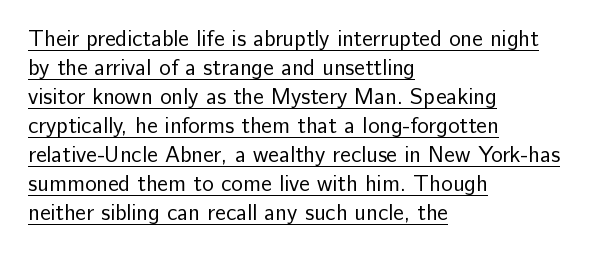
{"italic": "no", "bold": "no", "underline": "yes", "align": "left", "line_spacing": "normal", "line_spacing_ratio": 1.32, "letter_spacing": "normal", "letter_spacing_em": 0.0, "glyph_px": 22}
